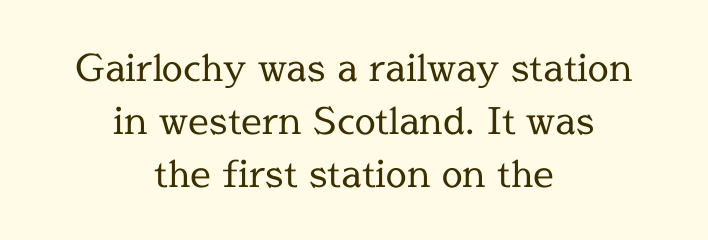
The type is set solid horizontally, with unmodified tracking. No heavy texture on the line: the type isn't bold. These lines are rendered in a variable-pitch font. The rendering shows small feet on the letterforms — a serif design. What's the leading like? Ordinary, nothing unusual.
